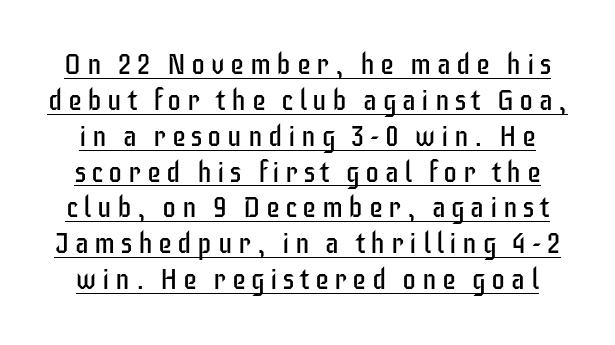
{"serif": "no", "italic": "no", "bold": "no", "weight": "regular", "width": "condensed", "stroke_contrast": "low", "x_height": "large", "monospaced": "no", "underline": "yes", "line_spacing": "normal", "line_spacing_ratio": 1.28, "letter_spacing": "wide", "letter_spacing_em": 0.2, "glyph_px": 28}
